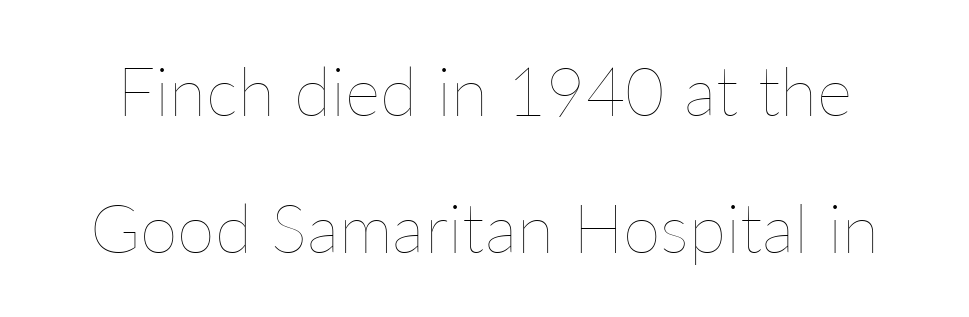
Q: Is the text bold? A: No.
Q: Is the text italic (slanted)? A: No, it is upright.
Q: Is the text underlined? A: No.
Q: Is the spacing between letters normal or unusually wide? A: Normal.
Q: Is the spacing between lines tight, normal or loose? A: Loose.
Q: Width (condensed, normal, or wide)? A: Normal.
Q: Stroke contrast? A: Low.
Q: x-height? A: Medium.
Q: Monospaced? A: No.
